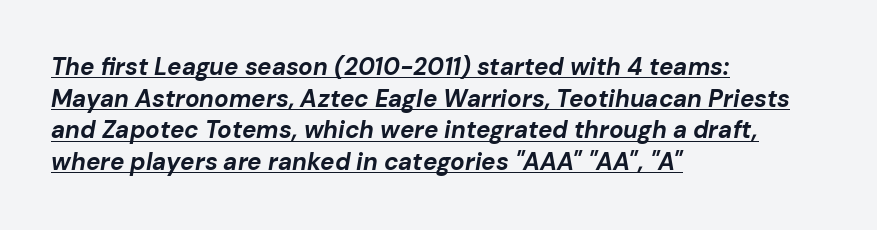
Q: Is the text bold? A: Yes.
Q: Is the text italic (slanted)? A: Yes, it leans right by about 10 degrees.
Q: Is the text underlined? A: Yes.
Q: How is the paragraph aligned? A: Left-aligned.
Q: Is the spacing between letters normal or unusually wide? A: Normal.
Q: Is the spacing between lines tight, normal or loose? A: Normal.
